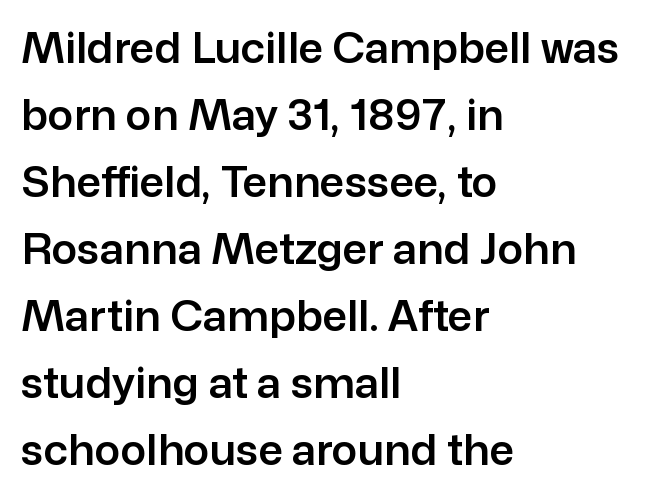
You can tell from the bare stems that sans-serif type was used. A normal amount of white space separates one row of letters from the next. Note the varied advance widths — an 'i' is clearly narrower than an 'm'. Spacing between characters is what you'd get straight out of the box.
